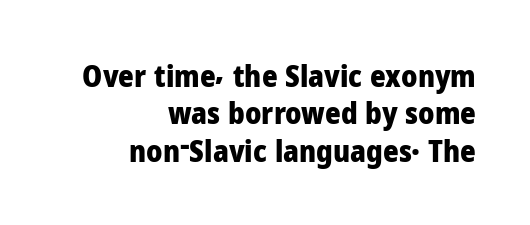
The image shows 30 px heavy sans-serif type, upright; set right-aligned, normal line spacing (1.25x), normal letter spacing, not underlined; low stroke contrast and a medium x-height.
